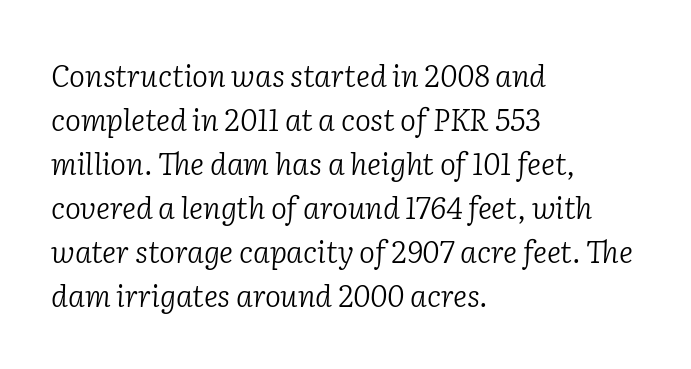
{"serif": "yes", "italic": "yes", "lean": "right", "slant_degrees": 2, "bold": "no", "weight": "light", "width": "normal", "stroke_contrast": "low", "x_height": "medium", "monospaced": "no", "underline": "no", "align": "left", "line_spacing": "normal", "line_spacing_ratio": 1.47, "letter_spacing": "normal", "letter_spacing_em": 0.0, "glyph_px": 30}
